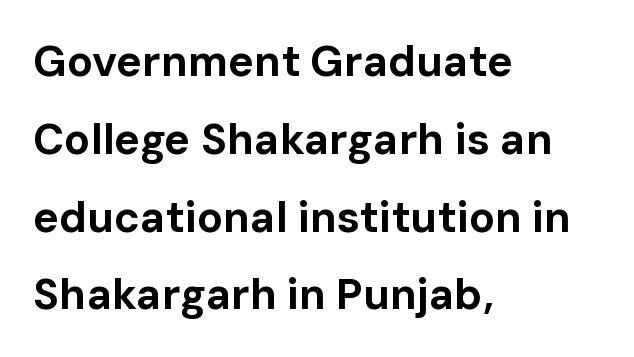
Q: Is the text bold? A: Yes.
Q: Is the text italic (slanted)? A: No, it is upright.
Q: Is the typeface a serif or a sans-serif typeface? A: Sans-serif.
Q: Is the text underlined? A: No.
Q: How is the paragraph aligned? A: Left-aligned.
Q: Is the spacing between letters normal or unusually wide? A: Normal.
Q: Width (condensed, normal, or wide)? A: Normal.
Q: Stroke contrast? A: Low.
Q: x-height? A: Medium.
Q: Monospaced? A: No.
